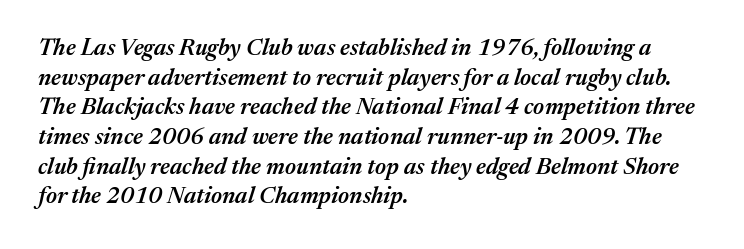
Students, this is semibold: more ink than regular, less than bold. Only glyphs here, with clear space below each row. The space between consecutive lines is moderate. Notice how the passage keeps a crisp vertical edge on the left only.
